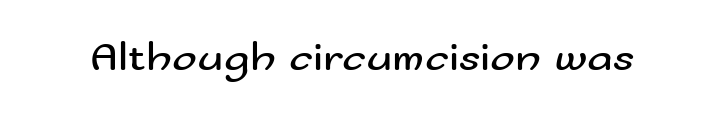
Q: Is the text bold? A: No.
Q: Is the text italic (slanted)? A: No, it is upright.
Q: Is the typeface a serif or a sans-serif typeface? A: Sans-serif.
Q: Is the text underlined? A: No.
Q: Is the spacing between letters normal or unusually wide? A: Normal.
Q: Width (condensed, normal, or wide)? A: Wide.
Q: Stroke contrast? A: Medium.
Q: x-height? A: Small.
Q: Monospaced? A: No.
